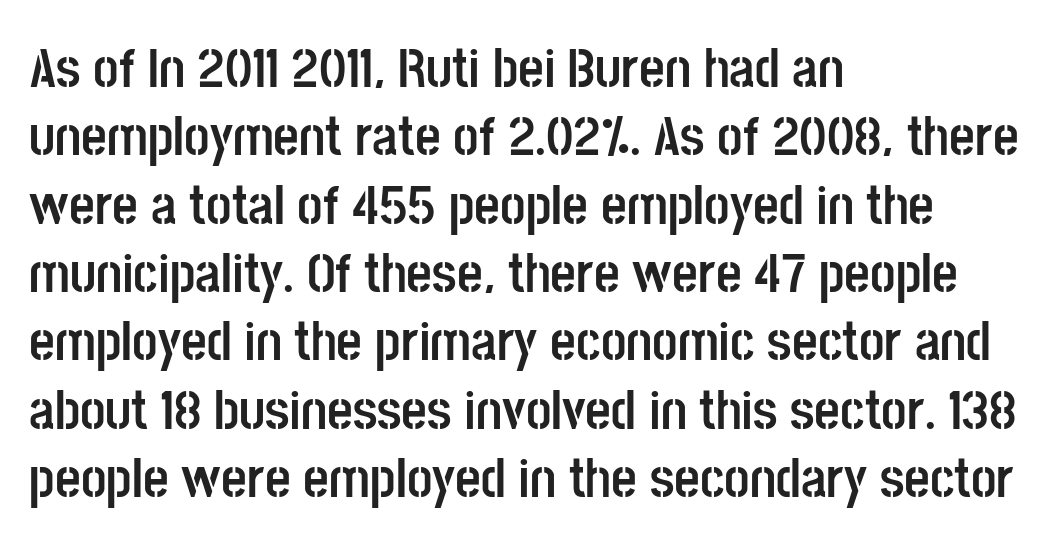
Q: Is the text bold? A: Yes.
Q: Is the text italic (slanted)? A: No, it is upright.
Q: Is the typeface a serif or a sans-serif typeface? A: Sans-serif.
Q: Is the text underlined? A: No.
Q: How is the paragraph aligned? A: Left-aligned.
Q: Is the spacing between letters normal or unusually wide? A: Normal.
Q: Width (condensed, normal, or wide)? A: Condensed.
Q: Stroke contrast? A: Low.
Q: x-height? A: Large.
Q: Monospaced? A: No.
